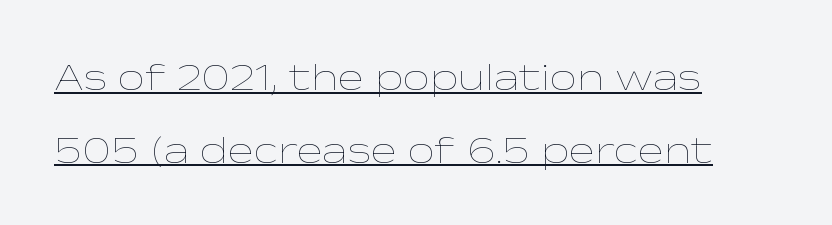
Q: Is the text bold? A: No.
Q: Is the text italic (slanted)? A: No, it is upright.
Q: Is the text underlined? A: Yes.
Q: How is the paragraph aligned? A: Left-aligned.
Q: Is the spacing between letters normal or unusually wide? A: Normal.
Q: Width (condensed, normal, or wide)? A: Wide.
Q: Stroke contrast? A: Low.
Q: x-height? A: Medium.
Q: Monospaced? A: No.
